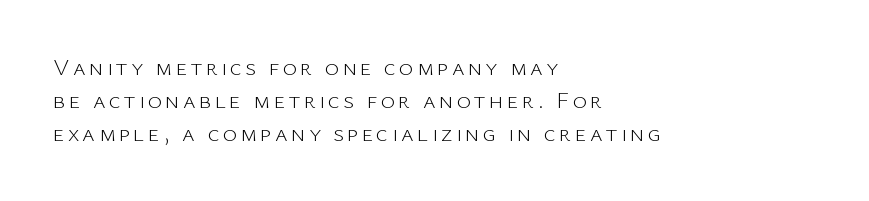
The image shows 24 px text type, upright; set left-aligned, normal line spacing (1.37x), not underlined.
